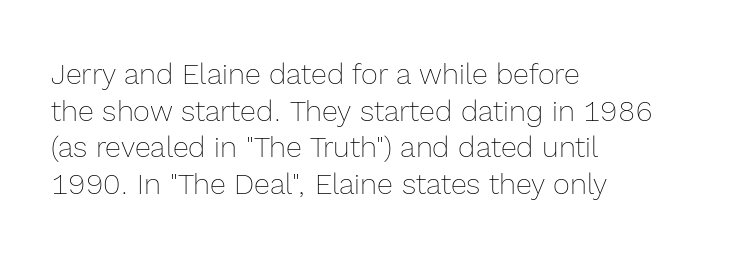
The image shows 29 px thin type, upright; set left-aligned, normal line spacing (1.26x), normal letter spacing, not underlined; a medium x-height.
